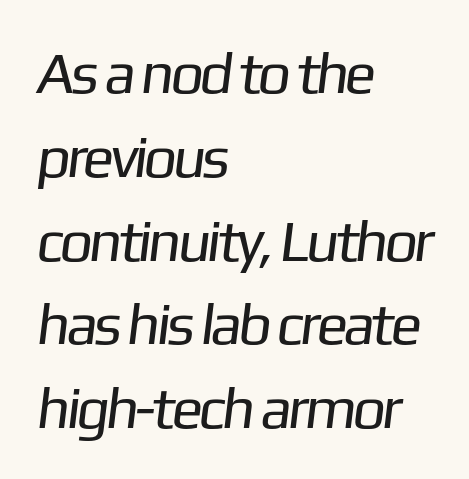
Q: Is the text bold? A: No.
Q: Is the typeface a serif or a sans-serif typeface? A: Sans-serif.
Q: Is the text underlined? A: No.
Q: How is the paragraph aligned? A: Left-aligned.
Q: Is the spacing between letters normal or unusually wide? A: Normal.
Q: Is the spacing between lines tight, normal or loose? A: Normal.
Q: Width (condensed, normal, or wide)? A: Normal.
Q: Stroke contrast? A: Low.
Q: x-height? A: Medium.
Q: Monospaced? A: No.
